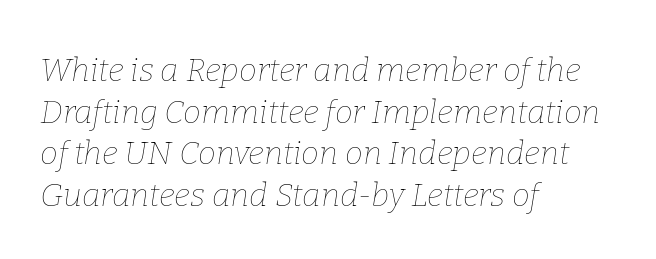
{"italic": "yes", "lean": "right", "slant_degrees": 9, "bold": "no", "weight": "thin", "width": "normal", "stroke_contrast": "low", "x_height": "medium", "monospaced": "no", "underline": "no", "align": "left", "line_spacing": "normal", "line_spacing_ratio": 1.3, "letter_spacing": "normal", "letter_spacing_em": 0.0, "glyph_px": 32}
